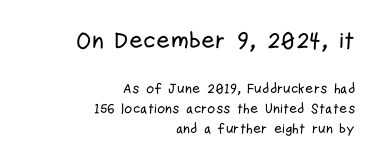
Q: Is the text italic (slanted)? A: No, it is upright.
Q: Is the text underlined? A: No.
Q: How is the paragraph aligned? A: Right-aligned.
Q: Is the spacing between letters normal or unusually wide? A: Normal.
Q: Is the spacing between lines tight, normal or loose? A: Normal.
Q: Which block of text is set in a larger size, the first (top) or the second (bottom)? A: The first (top) one.
